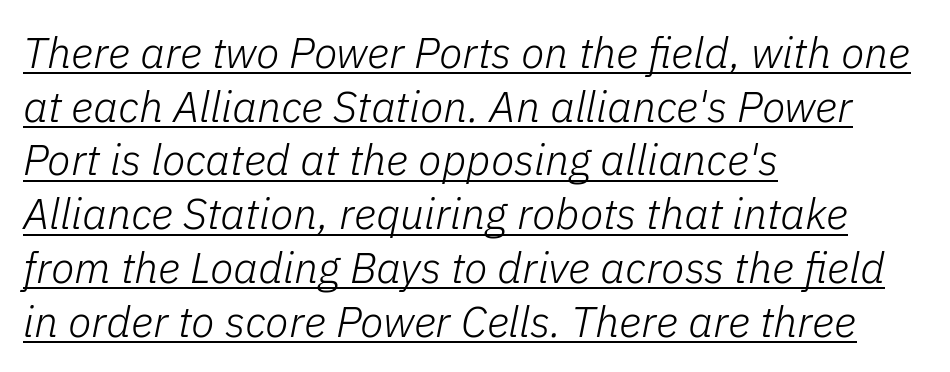
This reads as an unemphasized weight, regular at the heaviest. Does a line run under the words? Yes, clearly. A typesetter would call this leading conventional body-copy spacing. Do the characters align in a grid? No, the font is proportional. Italic: yes, the glyphs are oblique. Horizontally, the lines are justified to the leading edge only.
